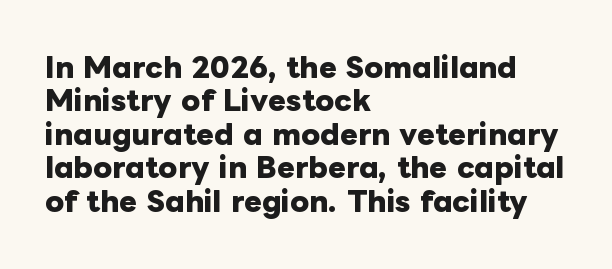
Q: Is the text bold? A: Yes.
Q: Is the text italic (slanted)? A: No, it is upright.
Q: Is the text underlined? A: No.
Q: How is the paragraph aligned? A: Left-aligned.
Q: Is the spacing between letters normal or unusually wide? A: Normal.
